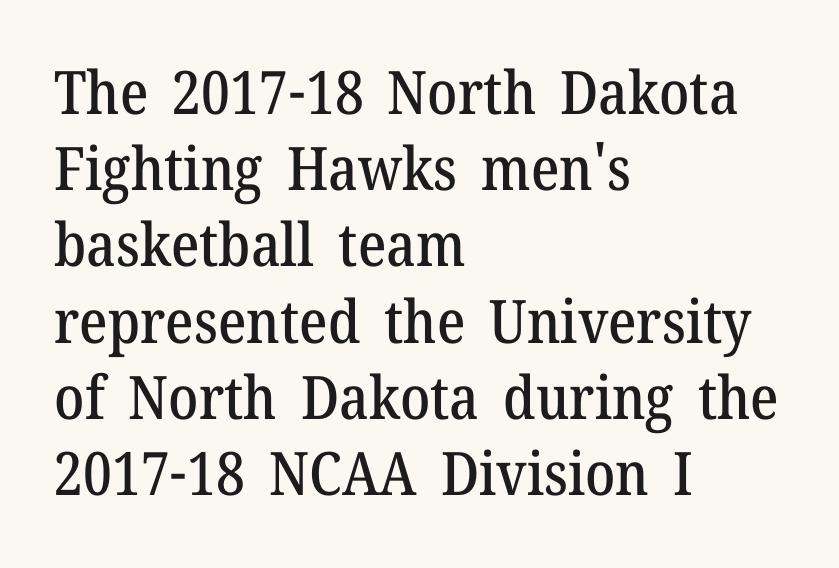
The image shows 60 px serif type, upright; set left-aligned, normal line spacing (1.27x), normal letter spacing, not underlined; medium stroke contrast and a medium x-height.
